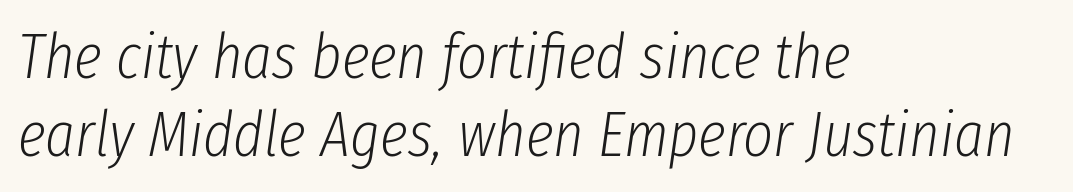
{"italic": "yes", "lean": "right", "slant_degrees": 8, "bold": "no", "weight": "light", "width": "condensed", "stroke_contrast": "low", "x_height": "medium", "monospaced": "no", "underline": "no", "align": "left", "line_spacing_ratio": 1.22, "letter_spacing": "normal", "letter_spacing_em": 0.0, "glyph_px": 64}
